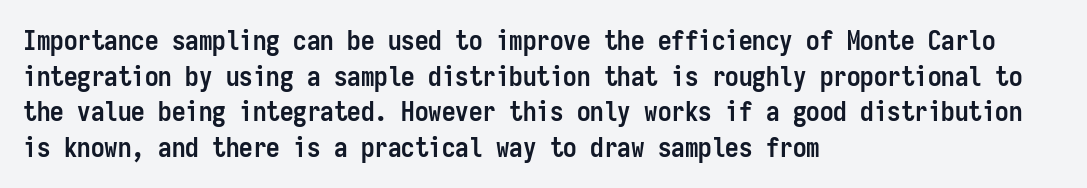
The image shows 27 px bold type, upright; set left-aligned, normal line spacing (1.32x), normal letter spacing, not underlined.
